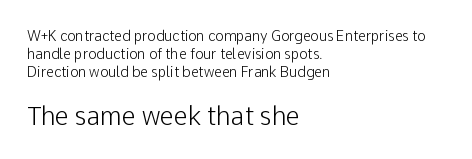
The image shows 25 px text type, upright; set left-aligned, normal line spacing (1.28x), normal letter spacing, not underlined; the second (bottom) block is 1.79x larger.
